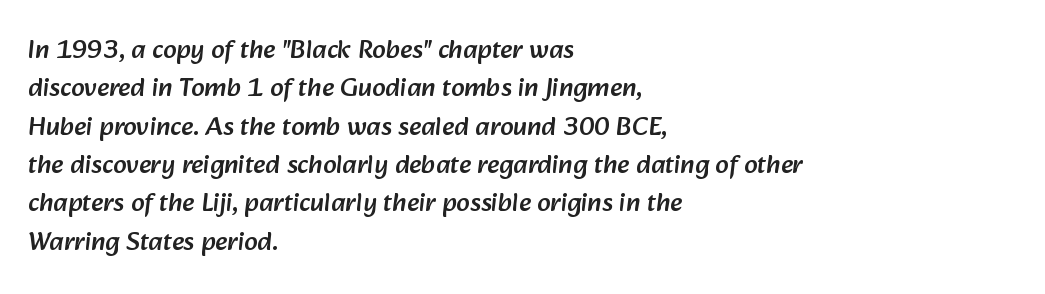
{"underline": "no", "align": "left", "line_spacing": "normal", "line_spacing_ratio": 1.42, "letter_spacing": "normal", "letter_spacing_em": 0.0, "glyph_px": 27}
